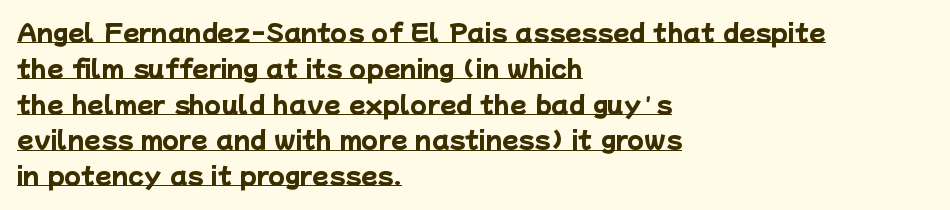
The image shows 24 px bold type; set left-aligned, normal line spacing (1.49x), normal letter spacing, underlined.
